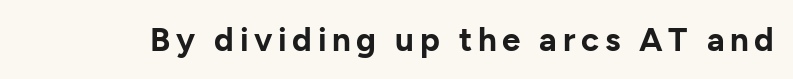
No word sits above an underline. What kind of face is this? One without serifs — a sans. Proportional: the letters do not fall into vertical columns. Tall strokes in this sample are plumb rather than angled. The characters look thick and weighty, a clear bold.
